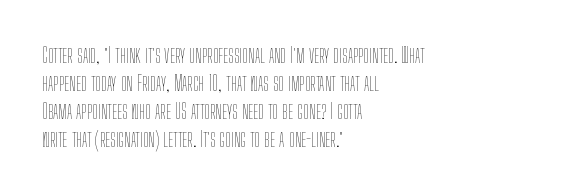
Visually the block forms a straight wall on the left and a jagged coastline on the right. Style check: upright. Bold? No — there's no thickening of the strokes. Notice how descenders clear the ascenders below comfortably — that's standard leading. Each word holds together tightly as a unit, with standard inter-letter gaps.
